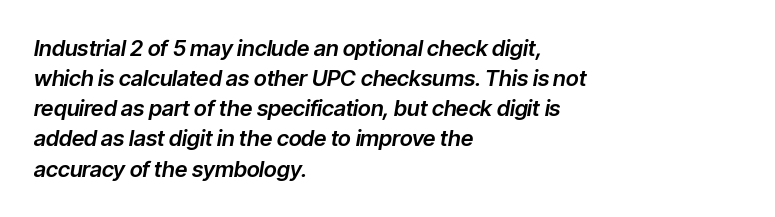
Q: Is the text italic (slanted)? A: Yes, it leans right by about 9 degrees.
Q: Is the text underlined? A: No.
Q: How is the paragraph aligned? A: Left-aligned.
Q: Is the spacing between letters normal or unusually wide? A: Normal.
Q: Is the spacing between lines tight, normal or loose? A: Normal.
